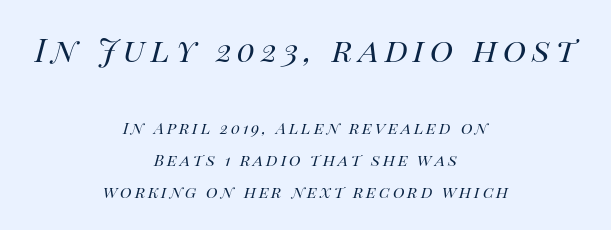
Q: Is the text bold? A: No.
Q: Is the text italic (slanted)? A: Yes, it leans right by about 14 degrees.
Q: Is the text underlined? A: No.
Q: How is the paragraph aligned? A: Centered.
Q: Is the spacing between lines tight, normal or loose? A: Loose.
Q: Which block of text is set in a larger size, the first (top) or the second (bottom)? A: The first (top) one.
Q: Width (condensed, normal, or wide)? A: Normal.
Q: Stroke contrast? A: High.
Q: x-height? A: Large.
Q: Monospaced? A: No.
